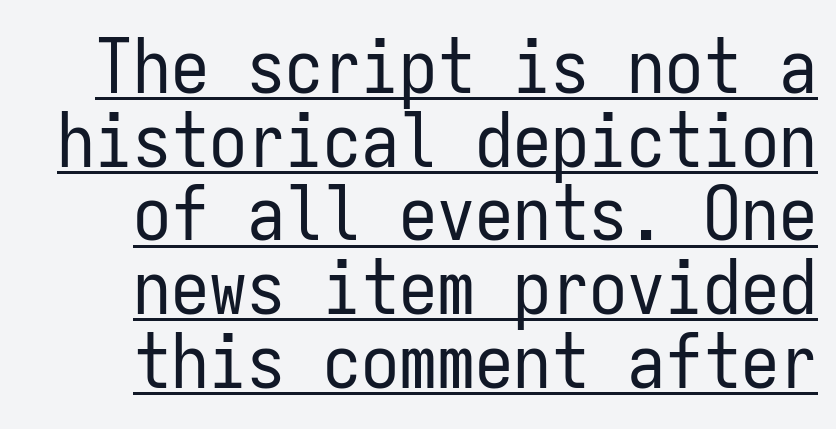
{"serif": "no", "italic": "no", "bold": "no", "weight": "regular", "width": "condensed", "stroke_contrast": "low", "x_height": "medium", "monospaced": "yes", "underline": "yes", "line_spacing": "tight", "line_spacing_ratio": 0.97, "letter_spacing": "normal", "letter_spacing_em": 0.0, "glyph_px": 76}
